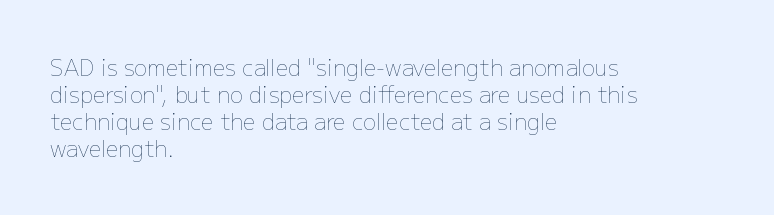
Q: Is the text bold? A: No.
Q: Is the text italic (slanted)? A: No, it is upright.
Q: Is the text underlined? A: No.
Q: How is the paragraph aligned? A: Left-aligned.
Q: Is the spacing between letters normal or unusually wide? A: Normal.
